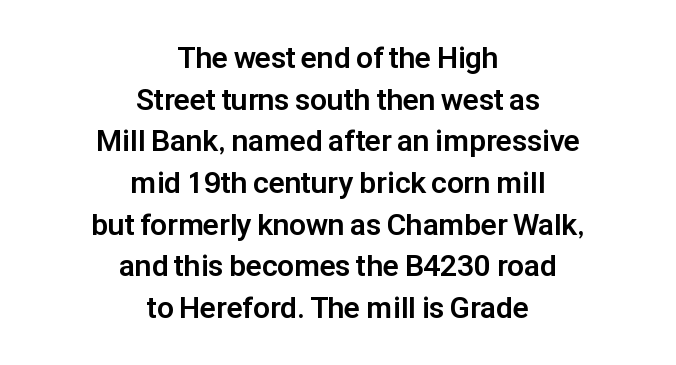
The image shows 30 px bold sans-serif type, upright; set centered, normal line spacing (1.39x), normal letter spacing, not underlined; low stroke contrast and a medium x-height.
